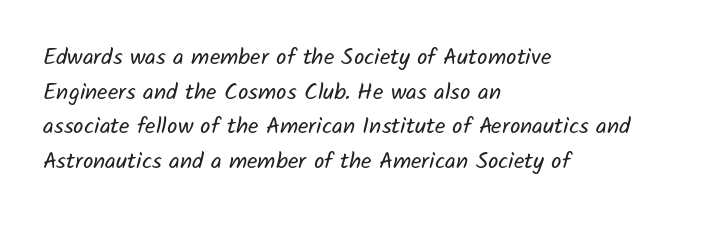
The typesetting does not lean heavy: it is not bold. The foot of each line stays bare and open. Compared with a centered layout, this one pins lines to the left instead. Characters follow at the spacing the type designer built in. Baseline-to-baseline distance is the conventional proportion of letter height.
